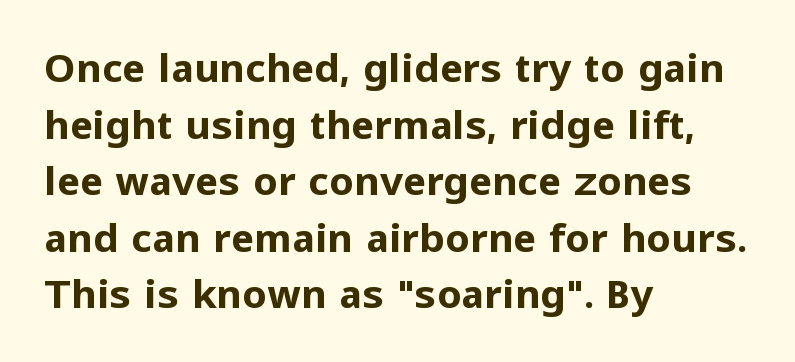
Decoration check: the copy has no underline. Compared with a centered layout, this one pins lines to the left instead. Is there any slant? The stems are plumb. Standard letterfit; no display-style spreading of the glyphs. The lines sit at an ordinary, default distance from one another.
